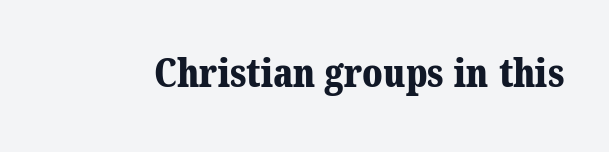
This sample has the flowing, uneven cadence of proportional lettering. Typographic density is high because the face is bold. Little horizontal feet cap the strokes, marking this as serif type. A bare baseline throughout the passage.
